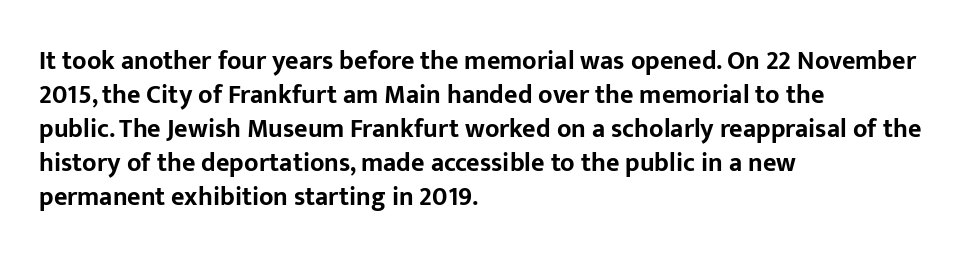
{"italic": "no", "bold": "yes", "underline": "no", "align": "left", "line_spacing": "normal", "line_spacing_ratio": 1.31, "letter_spacing": "normal", "letter_spacing_em": 0.0, "glyph_px": 26}
